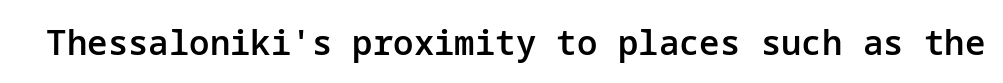
Every stem runs plumb, perpendicular to the baseline. This rendering features lettering with no underline. Font category for this specimen: sans-serif. The rendering keeps characters at their native spacing.
